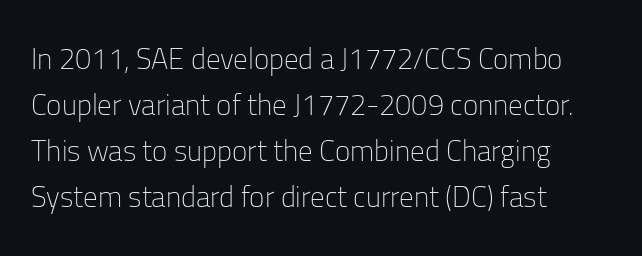
{"serif": "no", "italic": "no", "bold": "no", "weight": "light", "width": "normal", "stroke_contrast": "low", "x_height": "medium", "monospaced": "no", "underline": "no", "align": "left", "line_spacing": "normal", "line_spacing_ratio": 1.59, "letter_spacing": "normal", "letter_spacing_em": 0.0, "glyph_px": 29}
